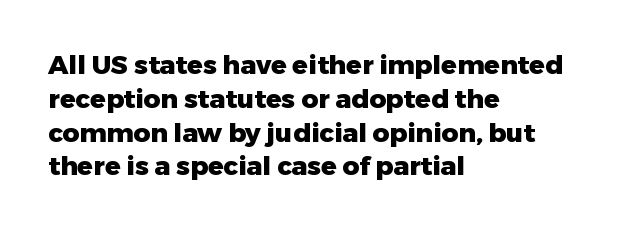
Notice how the stems are strictly vertical — no italics here. The passage shown is emphatically bold. Students, observe: this is what conventionally led text looks like. You could call the tracking neutral — neither tight nor loose. The ragged edge is on the right, which tells us the setting is flush left. Descenders are the only things crossing below the line.
